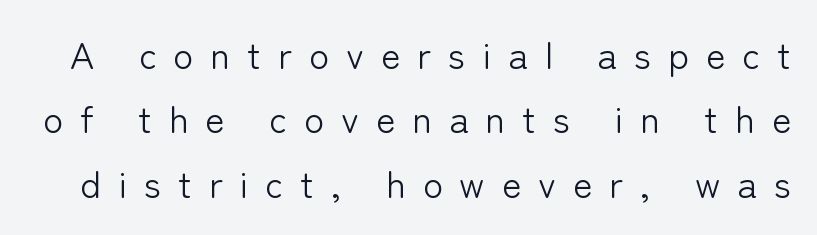
The image shows 37 px light sans-serif type, upright; set line spacing 1.74x, unusually wide letter spacing (+0.46 em), not underlined; low stroke contrast and a medium x-height.
